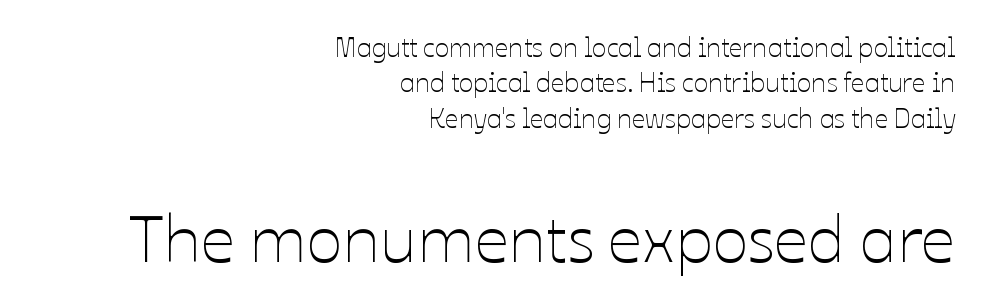
The image shows 67 px thin type, upright; set right-aligned, normal line spacing (1.31x), normal letter spacing, not underlined; the second (bottom) block is 2.48x larger; low stroke contrast and a medium x-height.
